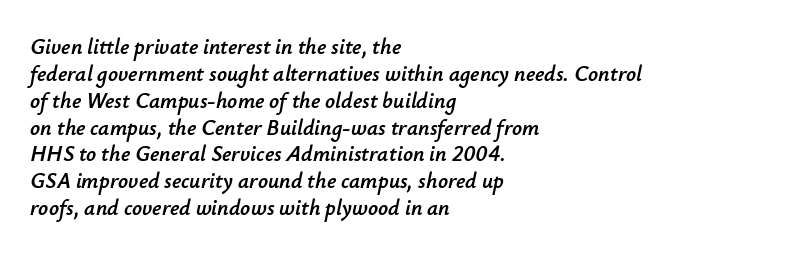
{"italic": "yes", "lean": "right", "slant_degrees": 12, "underline": "no", "align": "left", "line_spacing_ratio": 1.22, "letter_spacing": "normal", "letter_spacing_em": 0.0, "glyph_px": 22}
